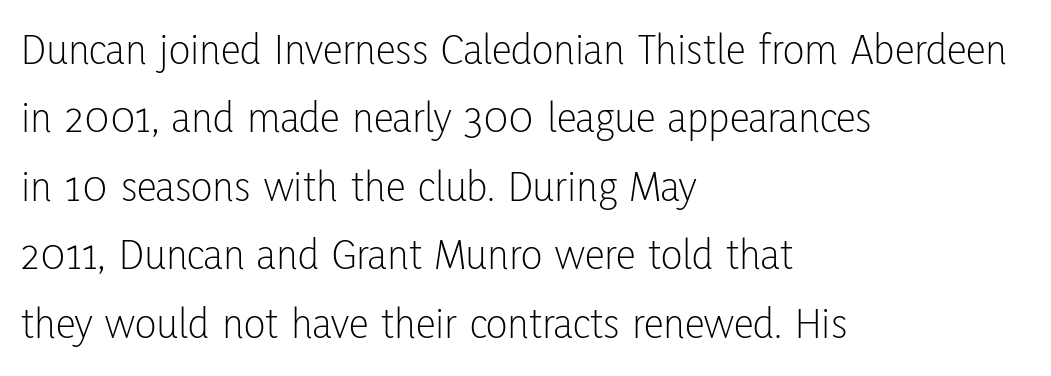
{"serif": "no", "italic": "no", "bold": "no", "weight": "light", "width": "condensed", "stroke_contrast": "low", "x_height": "medium", "monospaced": "no", "underline": "no", "align": "left", "line_spacing": "normal", "line_spacing_ratio": 1.52, "letter_spacing": "normal", "letter_spacing_em": 0.0, "glyph_px": 45}
